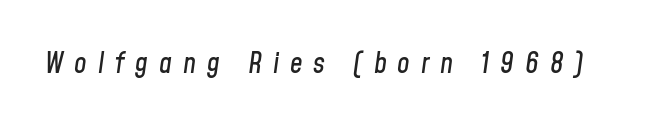
The image shows 28 px condensed type, italic (leaning right); set unusually wide letter spacing (+0.39 em), not underlined; low stroke contrast and a medium x-height.
